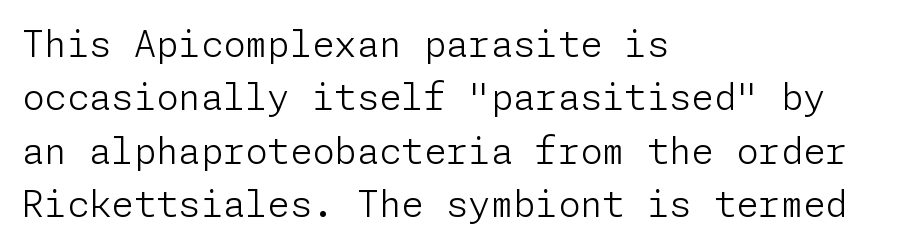
The image shows 36 px light sans-serif type, upright; set left-aligned, normal line spacing (1.48x), normal letter spacing, not underlined; low stroke contrast and a medium x-height.
